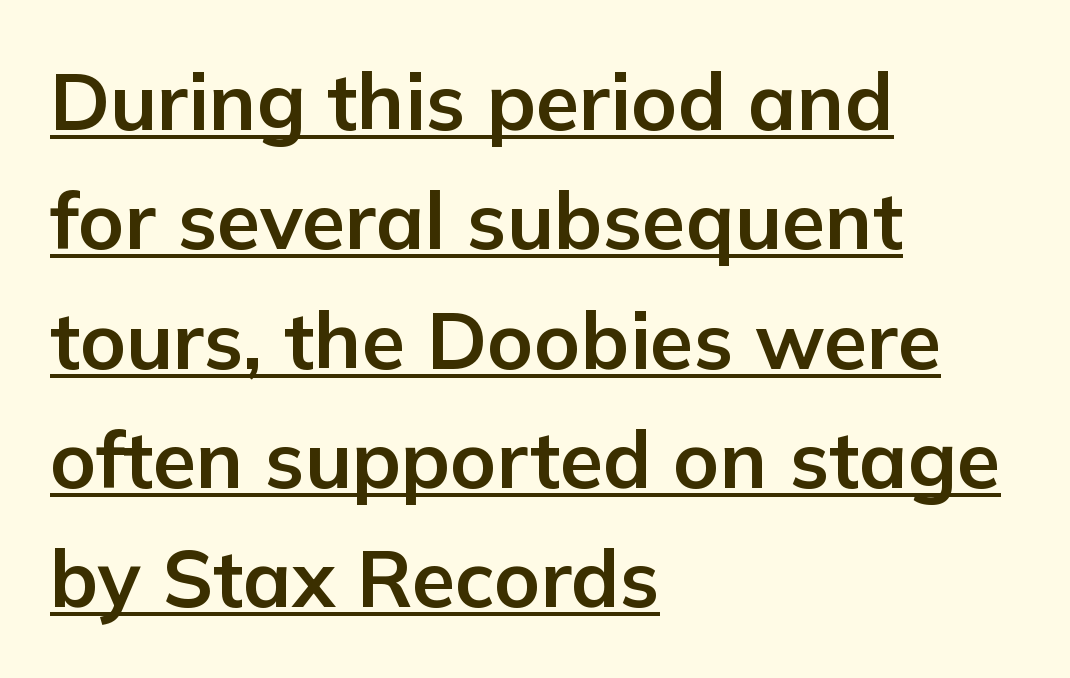
Q: Is the text bold? A: Yes.
Q: Is the text italic (slanted)? A: No, it is upright.
Q: Is the typeface a serif or a sans-serif typeface? A: Sans-serif.
Q: Is the text underlined? A: Yes.
Q: How is the paragraph aligned? A: Left-aligned.
Q: Is the spacing between letters normal or unusually wide? A: Normal.
Q: Is the spacing between lines tight, normal or loose? A: Normal.
Q: Width (condensed, normal, or wide)? A: Normal.
Q: Stroke contrast? A: Low.
Q: x-height? A: Medium.
Q: Monospaced? A: No.
